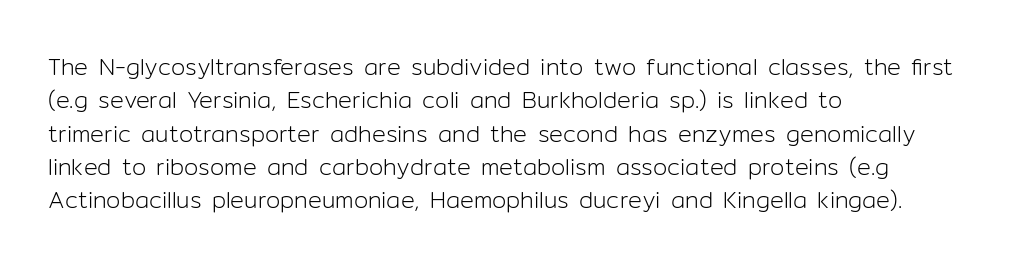
Q: Is the text bold? A: No.
Q: Is the text italic (slanted)? A: No, it is upright.
Q: Is the text underlined? A: No.
Q: How is the paragraph aligned? A: Left-aligned.
Q: Is the spacing between letters normal or unusually wide? A: Normal.
Q: Is the spacing between lines tight, normal or loose? A: Normal.
